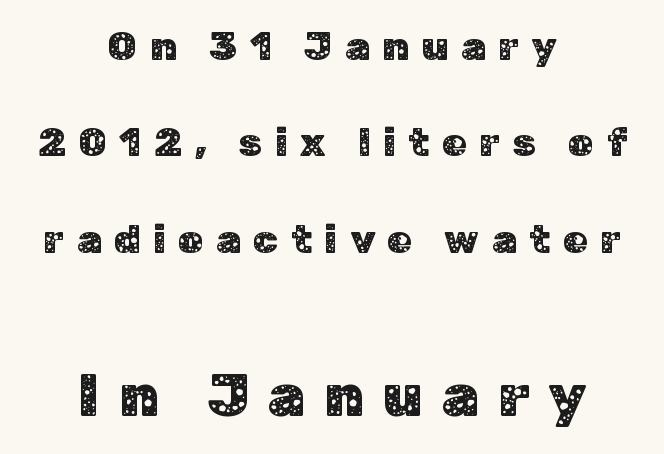
{"serif": "no", "italic": "no", "width": "normal", "stroke_contrast": "low", "x_height": "medium", "monospaced": "no", "underline": "no", "align": "center", "line_spacing": "loose", "line_spacing_ratio": 2.41, "letter_spacing": "wide", "letter_spacing_em": 0.31, "larger_block": "second", "size_ratio": 1.5, "glyph_px": 60}
